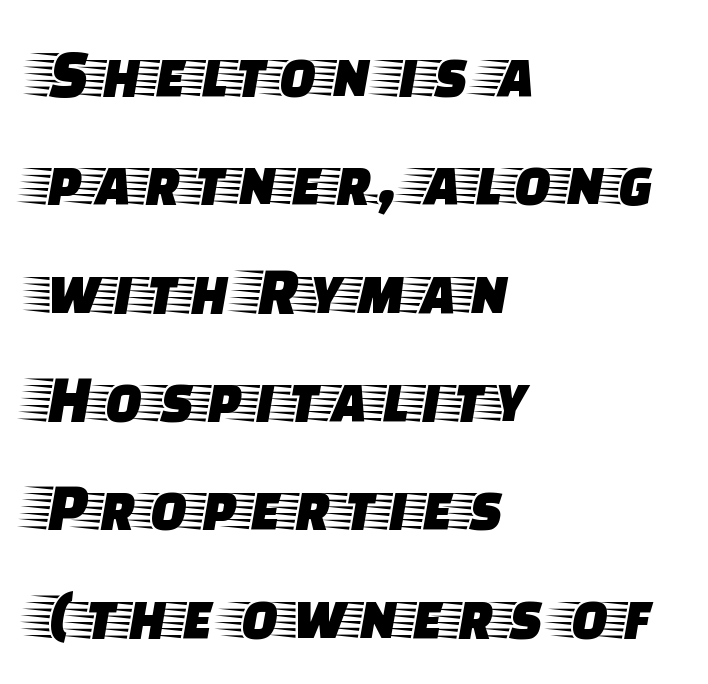
Q: Is the text italic (slanted)? A: Yes.
Q: Is the typeface a serif or a sans-serif typeface? A: Serif.
Q: Is the text underlined? A: No.
Q: How is the paragraph aligned? A: Left-aligned.
Q: Is the spacing between letters normal or unusually wide? A: Normal.
Q: Is the spacing between lines tight, normal or loose? A: Normal.
Q: Width (condensed, normal, or wide)? A: Wide.
Q: Stroke contrast? A: Low.
Q: x-height? A: Large.
Q: Monospaced? A: No.
